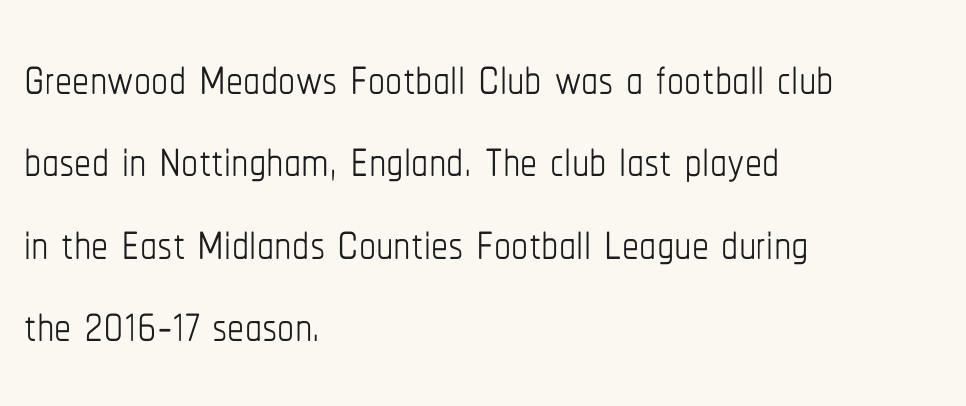
Q: Is the text bold? A: No.
Q: Is the text italic (slanted)? A: No, it is upright.
Q: Is the text underlined? A: No.
Q: How is the paragraph aligned? A: Left-aligned.
Q: Is the spacing between letters normal or unusually wide? A: Normal.
Q: Width (condensed, normal, or wide)? A: Condensed.
Q: Stroke contrast? A: Low.
Q: x-height? A: Medium.
Q: Monospaced? A: No.
